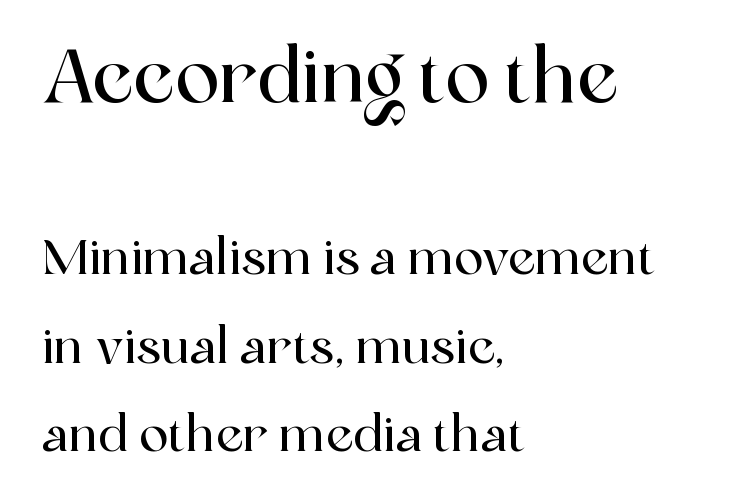
Teacher's note: observe the even left margin — that is flush-left alignment. The passage shown begins with its larger block and ends with its smaller one. Think of a printed novel: that variable character pitch is what you see here. Small tapered or slab feet sit at the stroke ends, so this counts as serif.
